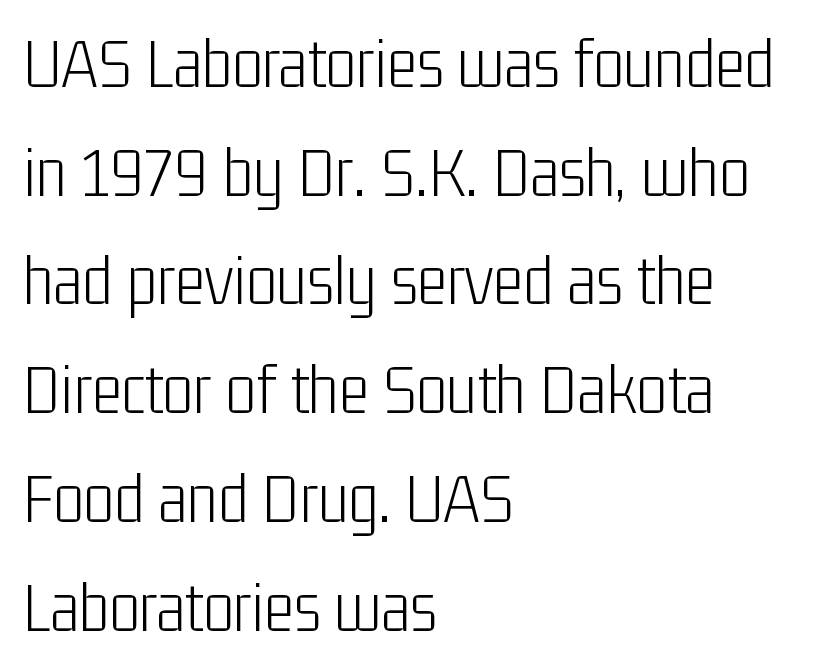
Q: Is the text bold? A: No.
Q: Is the text italic (slanted)? A: No, it is upright.
Q: Is the typeface a serif or a sans-serif typeface? A: Sans-serif.
Q: Is the text underlined? A: No.
Q: How is the paragraph aligned? A: Left-aligned.
Q: Is the spacing between letters normal or unusually wide? A: Normal.
Q: Is the spacing between lines tight, normal or loose? A: Normal.
Q: Width (condensed, normal, or wide)? A: Condensed.
Q: Stroke contrast? A: Low.
Q: x-height? A: Medium.
Q: Monospaced? A: No.
